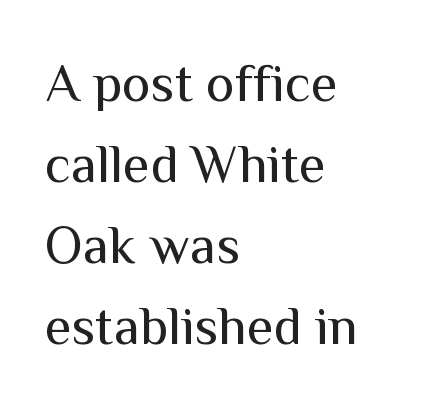
Q: Is the text bold? A: No.
Q: Is the text italic (slanted)? A: No, it is upright.
Q: Is the typeface a serif or a sans-serif typeface? A: Sans-serif.
Q: Is the text underlined? A: No.
Q: How is the paragraph aligned? A: Left-aligned.
Q: Is the spacing between letters normal or unusually wide? A: Normal.
Q: Is the spacing between lines tight, normal or loose? A: Normal.
Q: Width (condensed, normal, or wide)? A: Normal.
Q: Stroke contrast? A: Medium.
Q: x-height? A: Medium.
Q: Monospaced? A: No.
